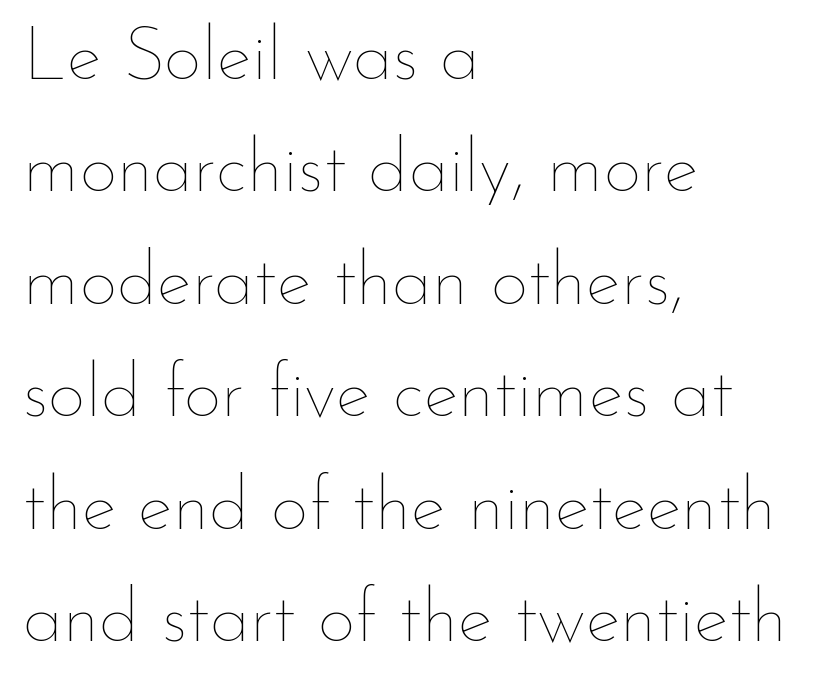
Q: Is the text bold? A: No.
Q: Is the text italic (slanted)? A: No, it is upright.
Q: Is the text underlined? A: No.
Q: How is the paragraph aligned? A: Left-aligned.
Q: Is the spacing between letters normal or unusually wide? A: Normal.
Q: Is the spacing between lines tight, normal or loose? A: Normal.
Q: Width (condensed, normal, or wide)? A: Normal.
Q: Stroke contrast? A: Low.
Q: x-height? A: Small.
Q: Monospaced? A: No.
